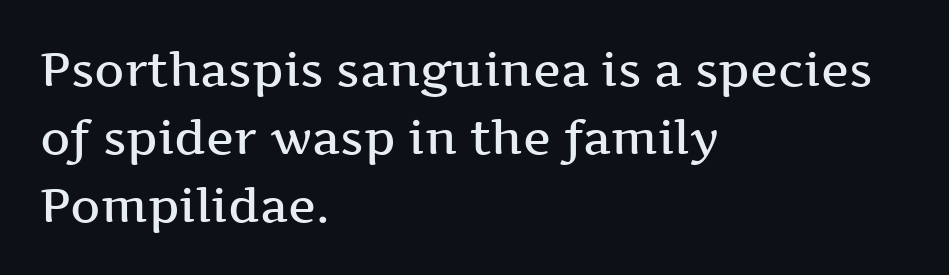
{"serif": "yes", "italic": "no", "bold": "semi", "weight": "semibold", "width": "wide", "stroke_contrast": "medium", "x_height": "medium", "monospaced": "no", "underline": "no", "align": "left", "line_spacing": "normal", "line_spacing_ratio": 1.45, "letter_spacing": "normal", "letter_spacing_em": 0.0, "glyph_px": 47}
